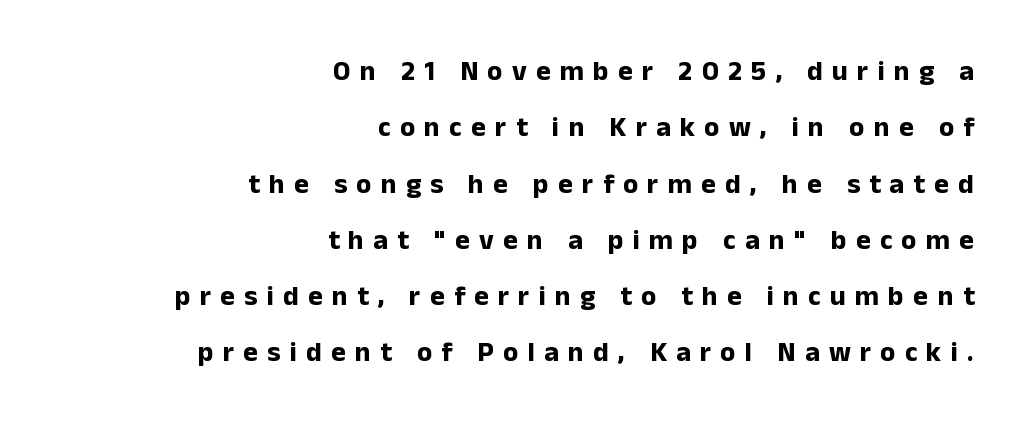
Q: Is the text bold? A: Yes.
Q: Is the text italic (slanted)? A: No, it is upright.
Q: Is the typeface a serif or a sans-serif typeface? A: Sans-serif.
Q: Is the text underlined? A: No.
Q: How is the paragraph aligned? A: Right-aligned.
Q: Is the spacing between letters normal or unusually wide? A: Unusually wide.
Q: Is the spacing between lines tight, normal or loose? A: Loose.
Q: Width (condensed, normal, or wide)? A: Normal.
Q: Stroke contrast? A: Low.
Q: x-height? A: Medium.
Q: Monospaced? A: No.
